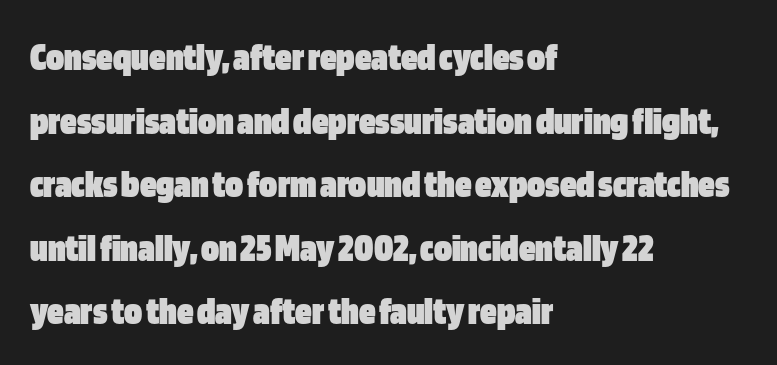
Normally led — the rows are evenly, conventionally spaced. A typesetter would call this zero additional tracking. If you drew a ruler down the left edge, every line would touch it. Quick note: underline off. The letters stand upright; this is a roman face. Examine the stroke ends and you'll find no serifs.
